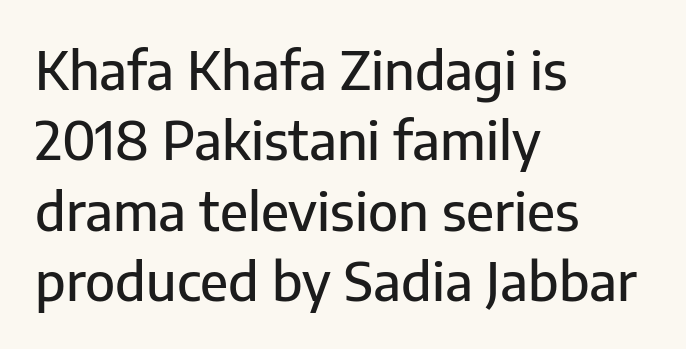
The image shows 53 px sans-serif type, upright; set left-aligned, normal line spacing (1.33x), normal letter spacing, not underlined; low stroke contrast and a medium x-height.
